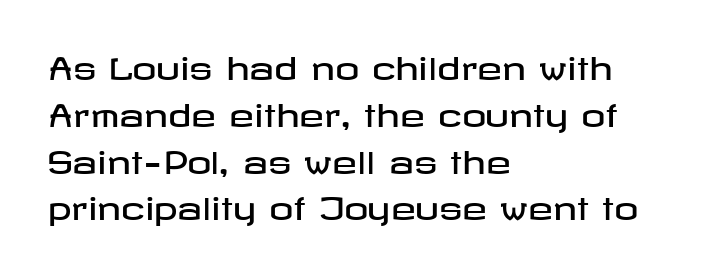
{"serif": "no", "italic": "no", "width": "wide", "stroke_contrast": "low", "x_height": "medium", "underline": "no", "align": "left", "line_spacing": "normal", "line_spacing_ratio": 1.56, "letter_spacing": "normal", "letter_spacing_em": 0.0, "glyph_px": 30}
